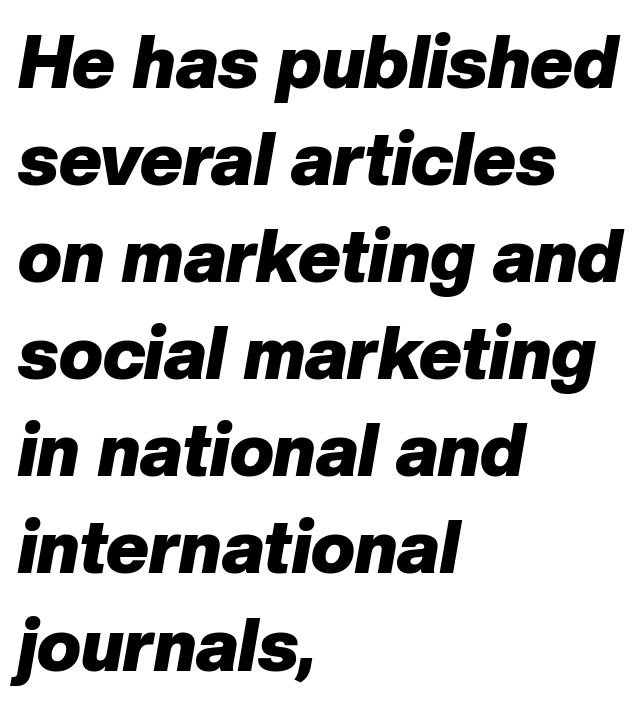
{"italic": "yes", "lean": "right", "slant_degrees": 10, "bold": "yes", "weight": "heavy", "width": "normal", "stroke_contrast": "low", "x_height": "medium", "monospaced": "no", "underline": "no", "align": "left", "line_spacing": "normal", "line_spacing_ratio": 1.33, "letter_spacing": "normal", "letter_spacing_em": 0.0, "glyph_px": 73}
